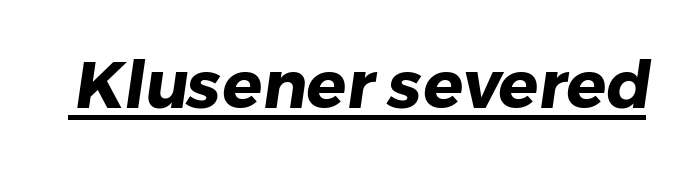
{"serif": "no", "bold": "yes", "weight": "heavy", "width": "normal", "stroke_contrast": "low", "x_height": "medium", "monospaced": "no", "underline": "yes", "letter_spacing": "normal", "letter_spacing_em": 0.0, "glyph_px": 66}
